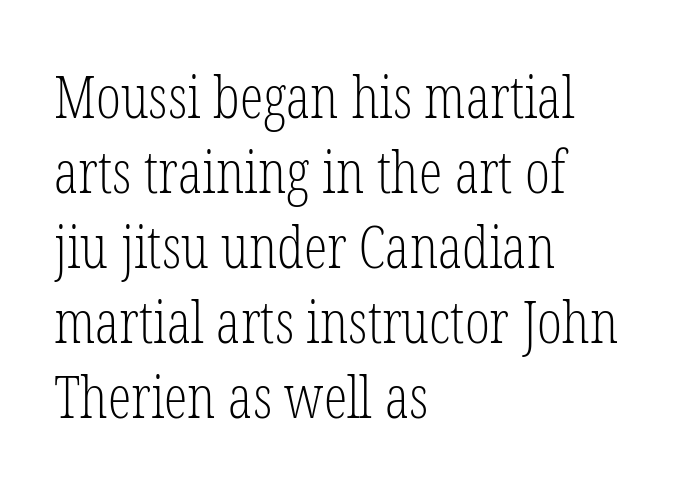
The image shows 59 px light, condensed serif type, upright; set left-aligned, normal line spacing (1.27x), normal letter spacing, not underlined; low stroke contrast and a medium x-height.
